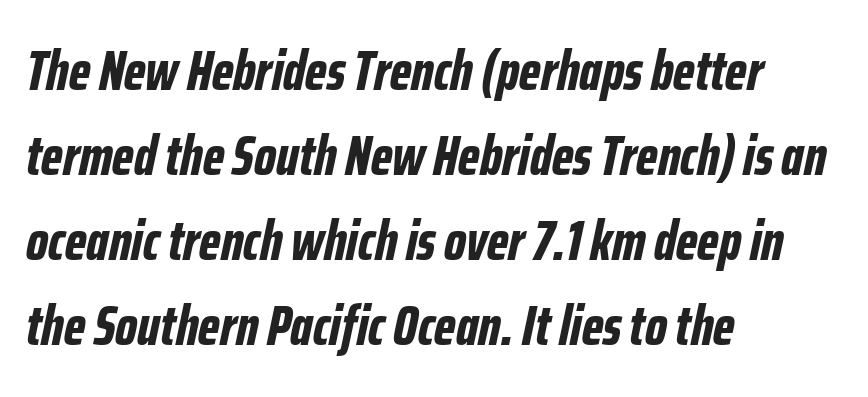
{"italic": "yes", "lean": "right", "slant_degrees": 12, "bold": "yes", "weight": "bold", "width": "condensed", "stroke_contrast": "low", "x_height": "medium", "monospaced": "no", "underline": "no", "align": "left", "line_spacing": "normal", "line_spacing_ratio": 1.52, "letter_spacing": "normal", "letter_spacing_em": 0.0, "glyph_px": 56}
